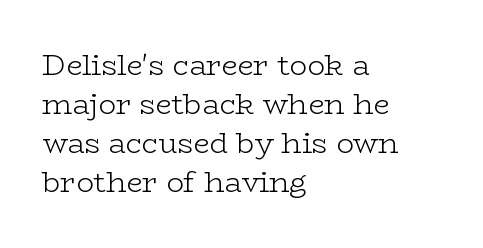
{"serif": "yes", "italic": "no", "bold": "no", "weight": "light", "width": "wide", "stroke_contrast": "low", "x_height": "medium", "monospaced": "no", "underline": "no", "align": "left", "line_spacing": "normal", "line_spacing_ratio": 1.35, "letter_spacing": "normal", "letter_spacing_em": 0.0, "glyph_px": 29}
